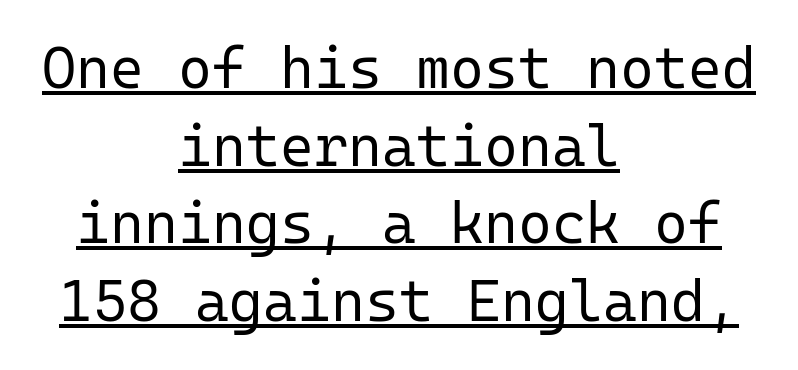
This is underlined copy, the kind a proofreader might mark for attention. Does the type have serifs? No, each stem ends abruptly. The face used here is monospaced, like something from a code editor. The type is set solid horizontally, with unmodified tracking. Students, observe: this is what conventionally led text looks like. The weight tops out at a normal text grade.
